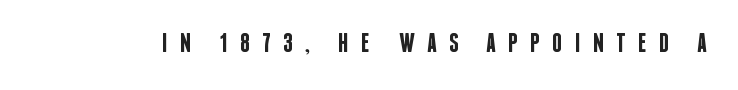
Every stem runs plumb, perpendicular to the baseline. Unmarked baselines from the first word to the last. The glyphs have the mass of a demibold cut, below bold. Short note: letters widely spaced.
